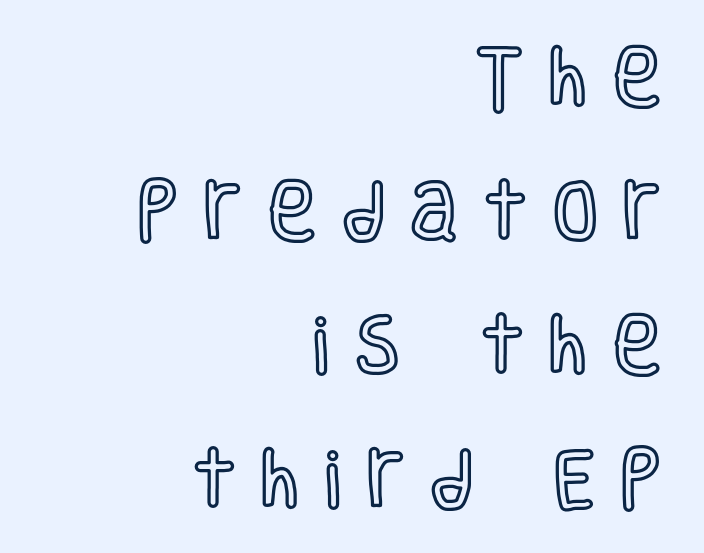
Q: Is the text italic (slanted)? A: No, it is upright.
Q: Is the text underlined? A: No.
Q: How is the paragraph aligned? A: Right-aligned.
Q: Is the spacing between letters normal or unusually wide? A: Unusually wide.
Q: Is the spacing between lines tight, normal or loose? A: Loose.
Q: Width (condensed, normal, or wide)? A: Condensed.
Q: x-height? A: Large.
Q: Monospaced? A: No.
